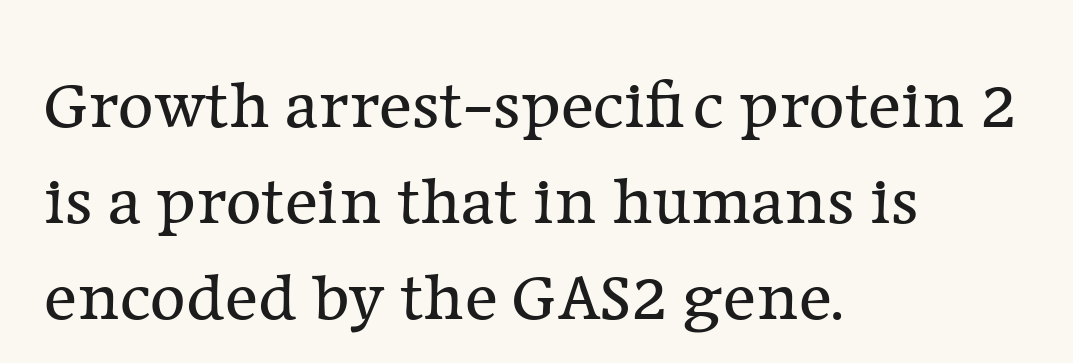
Q: Is the text bold? A: No.
Q: Is the text italic (slanted)? A: No, it is upright.
Q: Is the typeface a serif or a sans-serif typeface? A: Serif.
Q: Is the text underlined? A: No.
Q: How is the paragraph aligned? A: Left-aligned.
Q: Is the spacing between letters normal or unusually wide? A: Normal.
Q: Is the spacing between lines tight, normal or loose? A: Normal.
Q: Width (condensed, normal, or wide)? A: Normal.
Q: Stroke contrast? A: Low.
Q: x-height? A: Medium.
Q: Monospaced? A: No.
